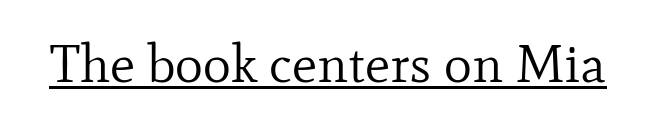
Q: Is the text bold? A: No.
Q: Is the text italic (slanted)? A: No, it is upright.
Q: Is the typeface a serif or a sans-serif typeface? A: Serif.
Q: Is the text underlined? A: Yes.
Q: Is the spacing between letters normal or unusually wide? A: Normal.
Q: Width (condensed, normal, or wide)? A: Normal.
Q: Stroke contrast? A: Low.
Q: x-height? A: Small.
Q: Monospaced? A: No.
